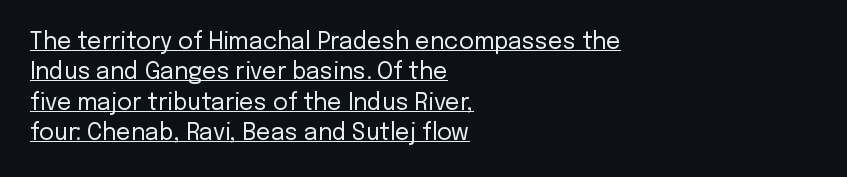
Quick note: interline space is typical. Stroke mass is kept to a normal reading level or below. Words appear dense and cohesive because spacing is normal. The rendering anchors every line to the left-hand side. Posture: upright roman.
